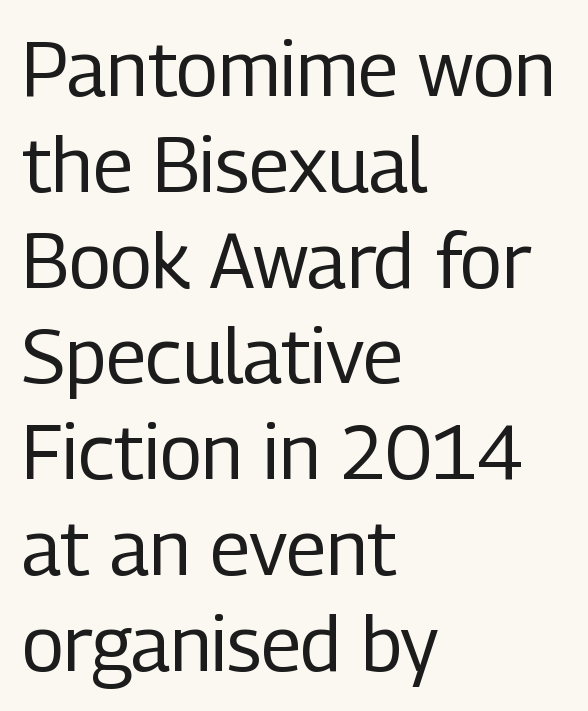
The image shows 76 px regular-weight, condensed sans-serif type, upright; set left-aligned, normal line spacing (1.26x), normal letter spacing, not underlined; low stroke contrast and a medium x-height.
